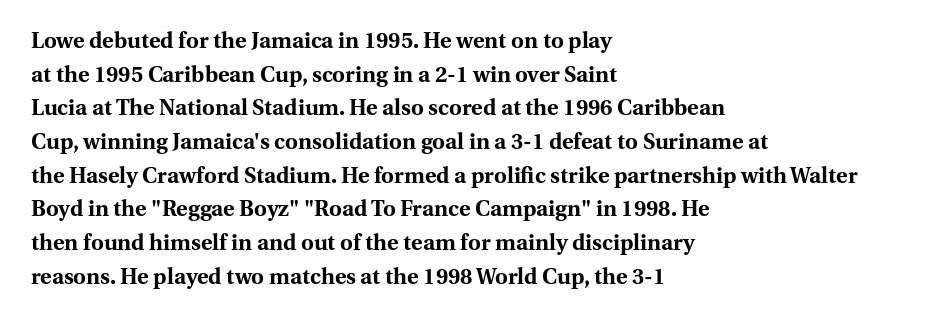
The image shows 22 px bold type, upright; set left-aligned, normal line spacing (1.53x), normal letter spacing, not underlined.
